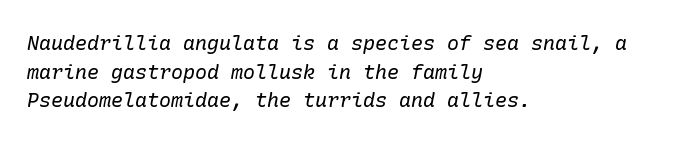
Line starts are locked; line ends wander. Check under the words: just untouched page. Reading down the column, the eye jumps a familiar distance to each next line. The weight tops out at a normal text grade. The specimen reads as italic at a glance. The letterforms sit shoulder to shoulder at normal distance.
